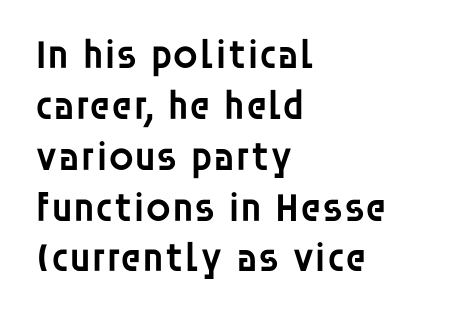
Looks like regular typesetting: each glyph gets only the width it needs. The type is set solid horizontally, with unmodified tracking. A fair bit of extra ink — the face is semibold, not bold. Honestly, there is no underline to notice here at all.
